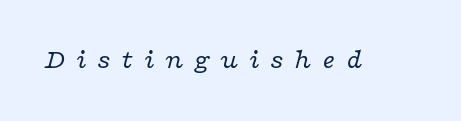
The image shows 27 px text type, italic (leaning right); set unusually wide letter spacing (+0.38 em), not underlined.
